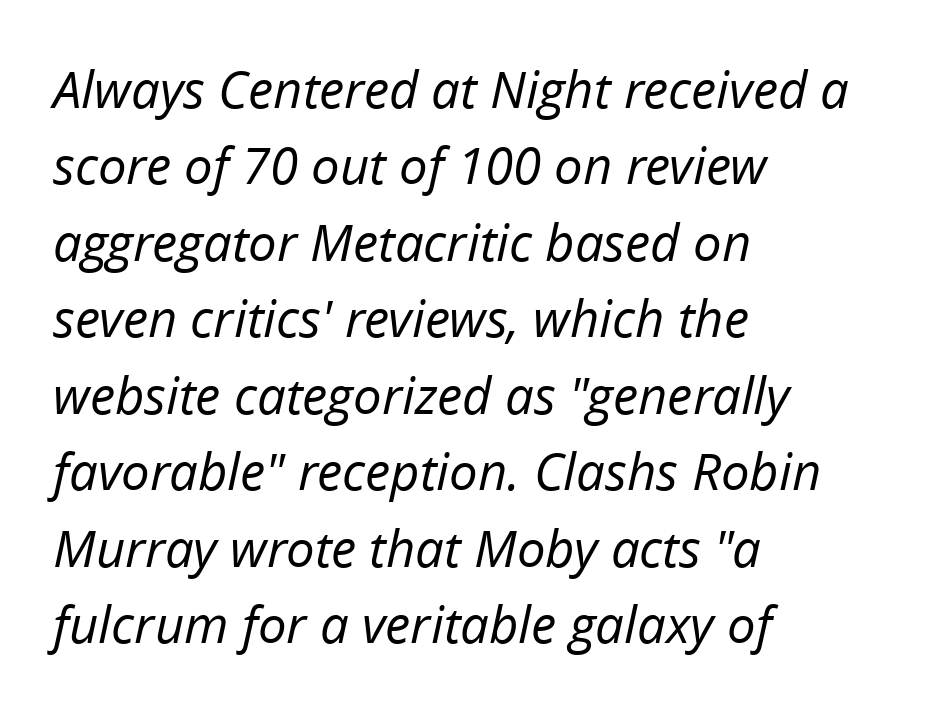
{"italic": "yes", "lean": "right", "slant_degrees": 12, "bold": "no", "weight": "regular", "width": "normal", "stroke_contrast": "low", "x_height": "medium", "monospaced": "no", "underline": "no", "align": "left", "line_spacing": "normal", "line_spacing_ratio": 1.5, "letter_spacing": "normal", "letter_spacing_em": 0.0, "glyph_px": 51}
